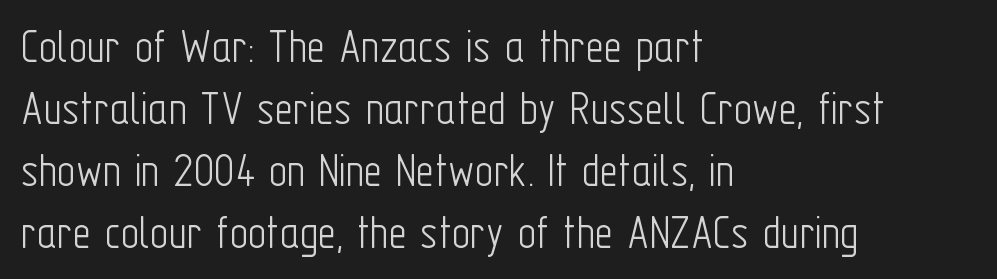
The text block is weighted toward the left margin, trailing off unevenly rightward. Look at the tracking — it's just the regular setting, nothing added. No word sits above an underline. Stem width sits at or under what a default text font uses.
